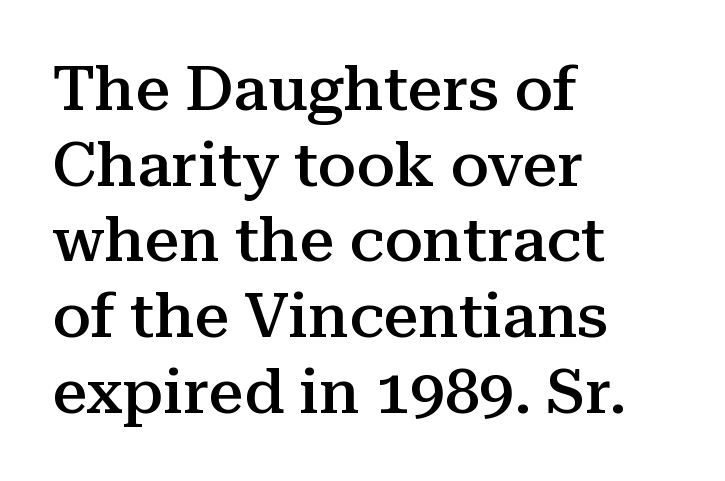
{"serif": "yes", "italic": "no", "bold": "semi", "weight": "semibold", "width": "normal", "stroke_contrast": "medium", "x_height": "medium", "monospaced": "no", "underline": "no", "align": "left", "line_spacing_ratio": 1.22, "letter_spacing": "normal", "letter_spacing_em": 0.0, "glyph_px": 62}
